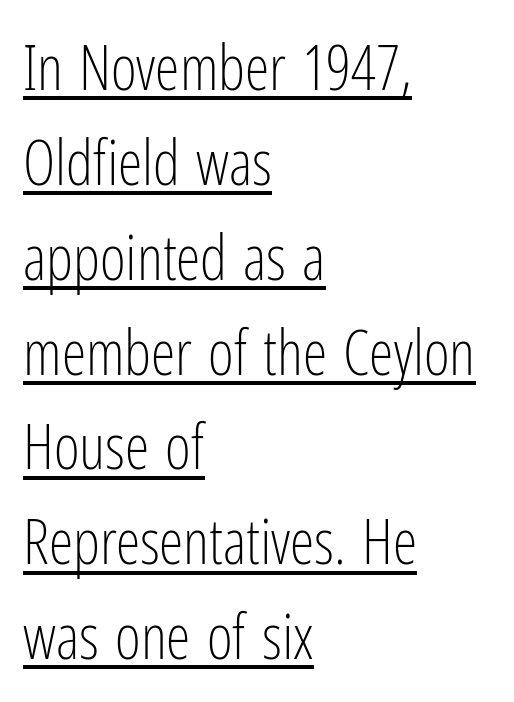
{"serif": "no", "italic": "no", "bold": "no", "weight": "light", "width": "condensed", "stroke_contrast": "low", "x_height": "medium", "monospaced": "no", "underline": "yes", "align": "left", "line_spacing": "normal", "line_spacing_ratio": 1.53, "letter_spacing": "normal", "letter_spacing_em": 0.0, "glyph_px": 62}
